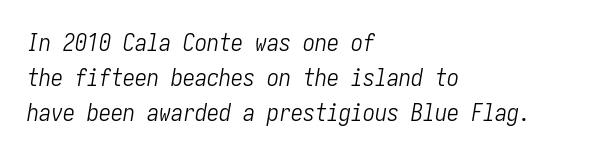
Posture: slanted. Descenders hang freely into open space. Which margin do the lines hug? The left one — the right edge is uneven. A typesetter would call this leading conventional body-copy spacing. Letter spacing: default.
